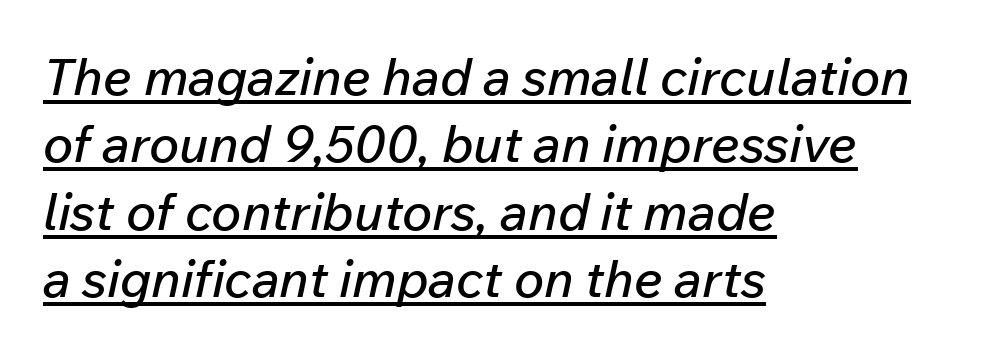
Q: Is the text italic (slanted)? A: Yes, it leans right by about 12 degrees.
Q: Is the text underlined? A: Yes.
Q: How is the paragraph aligned? A: Left-aligned.
Q: Is the spacing between letters normal or unusually wide? A: Normal.
Q: Is the spacing between lines tight, normal or loose? A: Normal.
Q: Width (condensed, normal, or wide)? A: Normal.
Q: Stroke contrast? A: Low.
Q: x-height? A: Medium.
Q: Monospaced? A: No.
